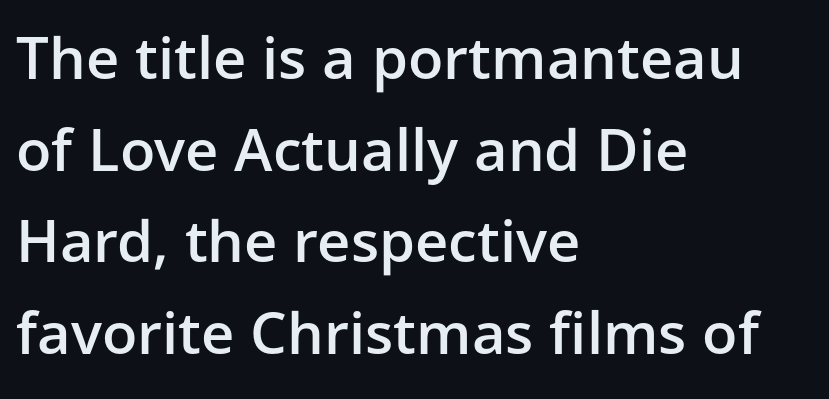
Line spacing here is normal. Underline: absent. The rendering uses natural spacing where letterforms have individual widths. Line beginnings align vertically; line endings do not.
